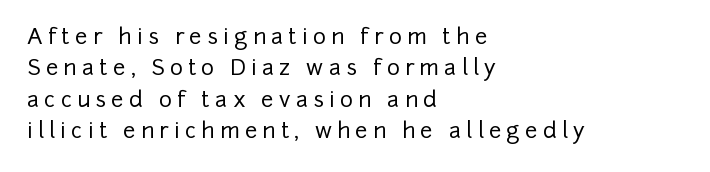
Q: Is the text italic (slanted)? A: No, it is upright.
Q: Is the text underlined? A: No.
Q: How is the paragraph aligned? A: Left-aligned.
Q: Is the spacing between letters normal or unusually wide? A: Unusually wide.
Q: Is the spacing between lines tight, normal or loose? A: Normal.
